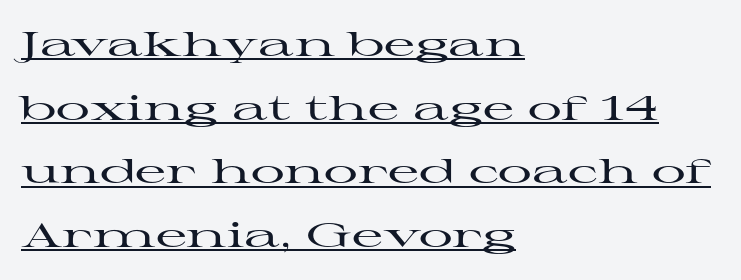
The image shows 34 px wide serif type, upright; set left-aligned, line spacing 1.87x, normal letter spacing, underlined; high stroke contrast and a medium x-height.
